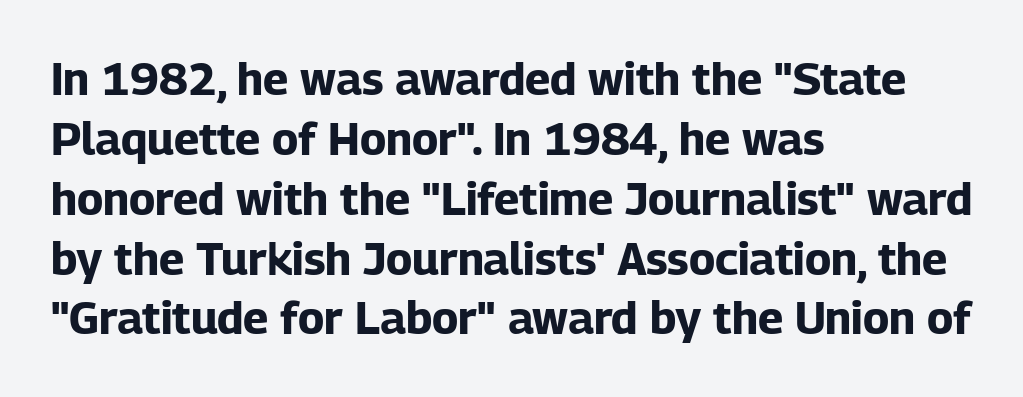
The passage shown is emphatically bold. Tracking value appears to be zero — textbook default spacing. You can tell from the bare stems that sans-serif type was used. This sample has the flowing, uneven cadence of proportional lettering. The specimen omits any rule beneath the text block's lines.
